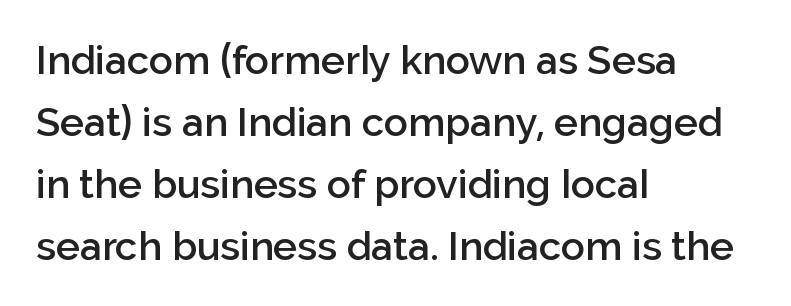
Has an underline been added? It has not. Do the characters align in a grid? No, the font is proportional. The lines in this sample share a left origin and differ only in where they stop. Words appear dense and cohesive because spacing is normal.
